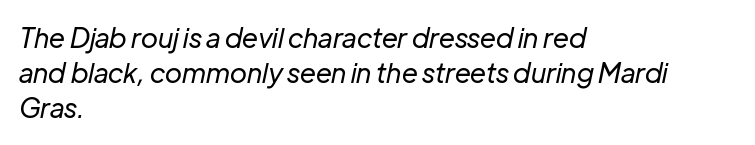
The image shows 27 px text type, italic (leaning right); set left-aligned, normal line spacing (1.3x), normal letter spacing, not underlined.
